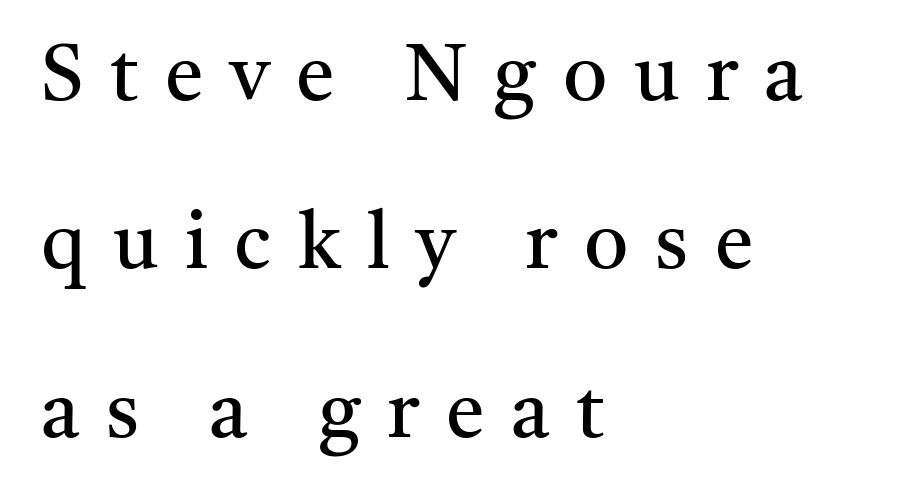
The image shows 78 px regular-weight serif type, upright; set left-aligned, loose line spacing (2.16x), unusually wide letter spacing (+0.34 em), not underlined; medium stroke contrast and a medium x-height.
